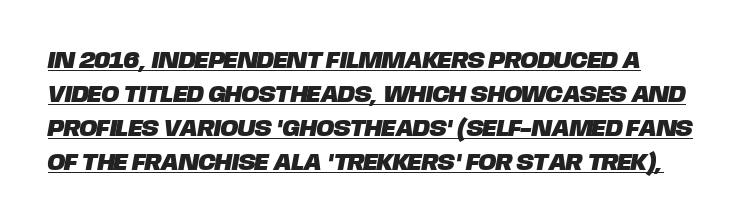
The image shows 24 px text type; set normal line spacing (1.41x), normal letter spacing, underlined.
